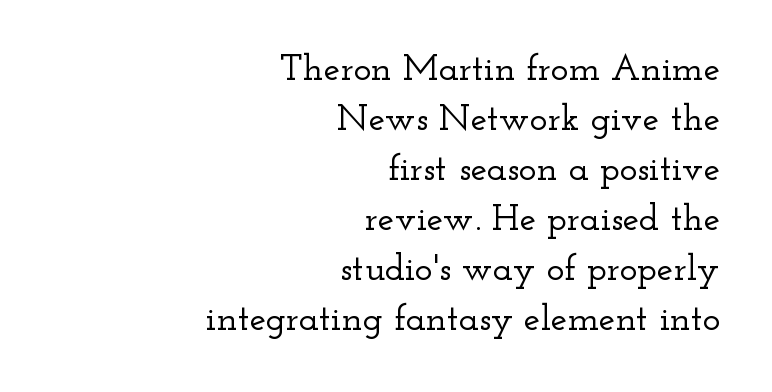
Q: Is the text italic (slanted)? A: No, it is upright.
Q: Is the typeface a serif or a sans-serif typeface? A: Serif.
Q: Is the text underlined? A: No.
Q: How is the paragraph aligned? A: Right-aligned.
Q: Is the spacing between letters normal or unusually wide? A: Normal.
Q: Is the spacing between lines tight, normal or loose? A: Normal.
Q: Width (condensed, normal, or wide)? A: Wide.
Q: Stroke contrast? A: Low.
Q: x-height? A: Small.
Q: Monospaced? A: No.
